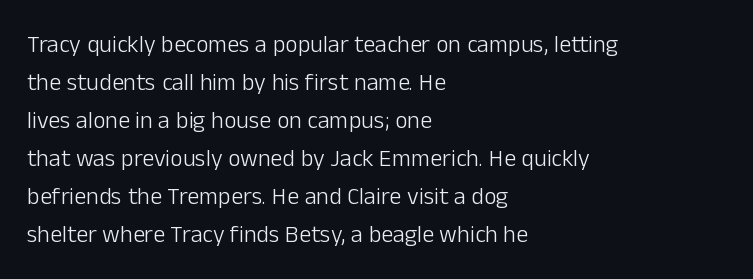
Caption: standard tracking, unaltered. How would I describe the line gaps? Plain and ordinary. Notice how the stems are strictly vertical — no italics here. The typeface has the unassuming heft of standard copy or less. The lines are quadded left.
